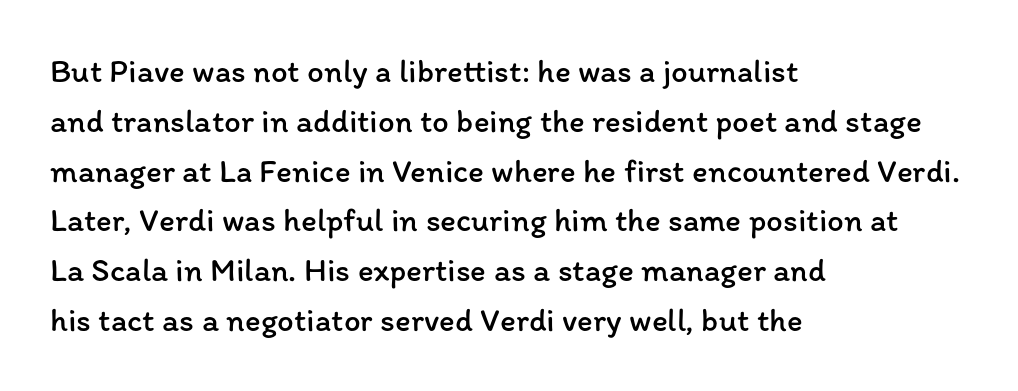
Quick note: underline off. Weight class: somewhere from thin through regular. The rendering anchors every line to the left-hand side. The line texture is even and compact thanks to regular tracking. Tall strokes in this sample are plumb rather than angled. The lines sit at an ordinary, default distance from one another.
